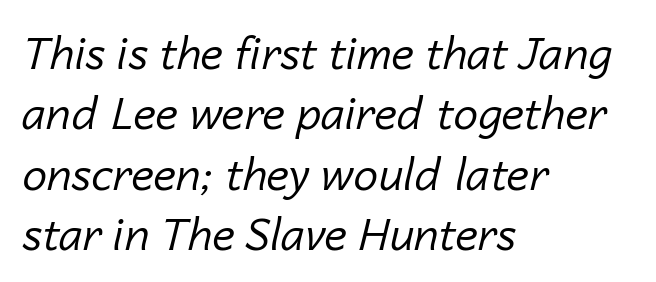
The image shows 44 px regular-weight type, italic (leaning right); set left-aligned, normal line spacing (1.37x), normal letter spacing, not underlined; low stroke contrast and a medium x-height.
